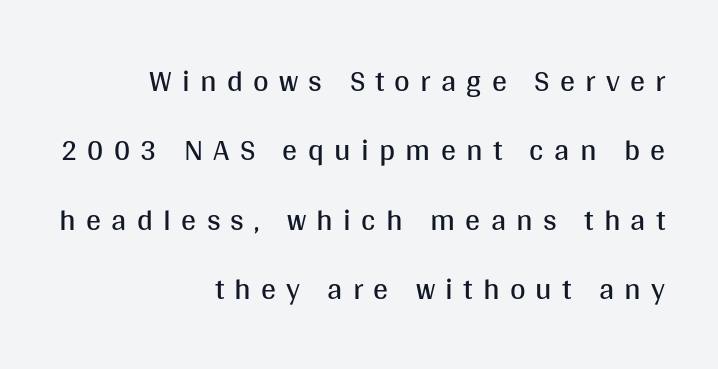
The image shows 30 px regular-weight sans-serif type, upright; set right-aligned, loose line spacing (2.31x), unusually wide letter spacing (+0.34 em), not underlined; medium stroke contrast and a large x-height.
